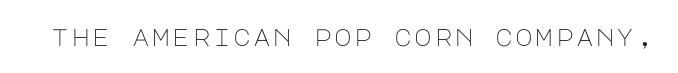
Q: Is the text bold? A: No.
Q: Is the text italic (slanted)? A: No, it is upright.
Q: Is the text underlined? A: No.
